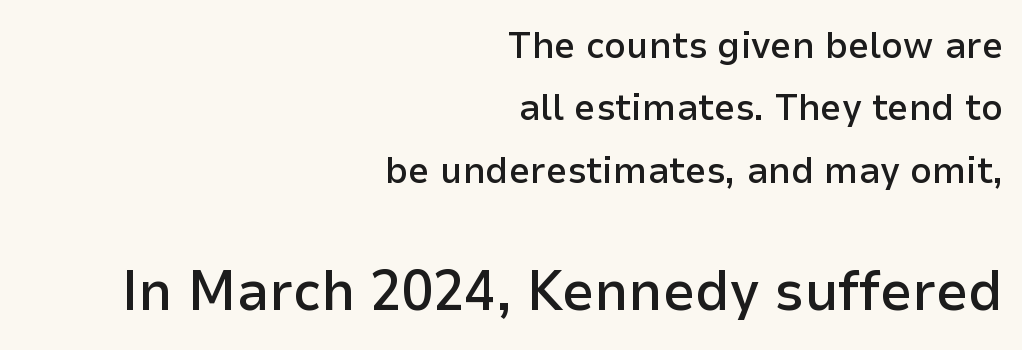
The image shows 57 px semibold sans-serif type, upright; set right-aligned, normal line spacing (1.64x), normal letter spacing, not underlined; the second (bottom) block is 1.5x larger; low stroke contrast and a medium x-height.
